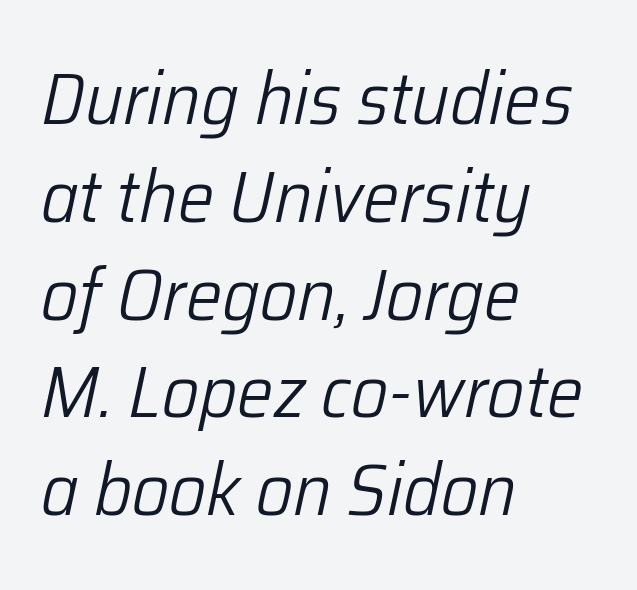
{"italic": "yes", "lean": "right", "slant_degrees": 12, "bold": "no", "weight": "light", "width": "normal", "stroke_contrast": "low", "x_height": "medium", "monospaced": "no", "underline": "no", "align": "left", "line_spacing": "normal", "line_spacing_ratio": 1.34, "letter_spacing": "normal", "letter_spacing_em": 0.0, "glyph_px": 73}
